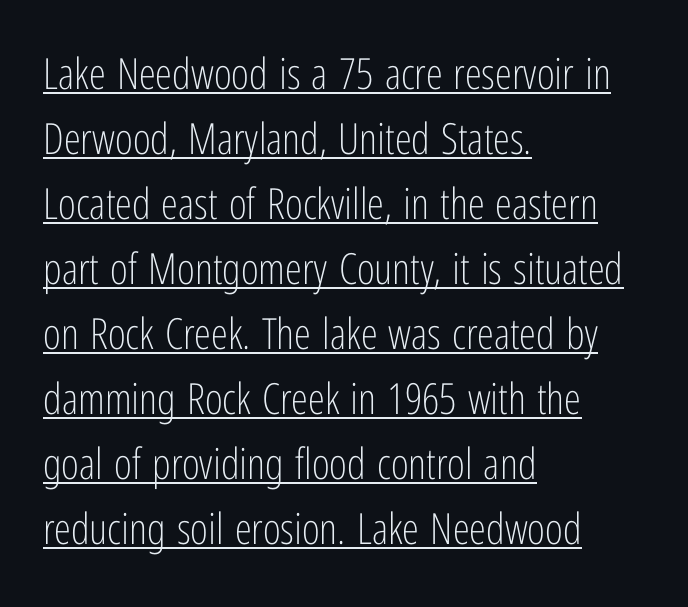
The image shows 43 px light, condensed sans-serif type, upright; set left-aligned, normal line spacing (1.51x), normal letter spacing, underlined; low stroke contrast and a medium x-height.
